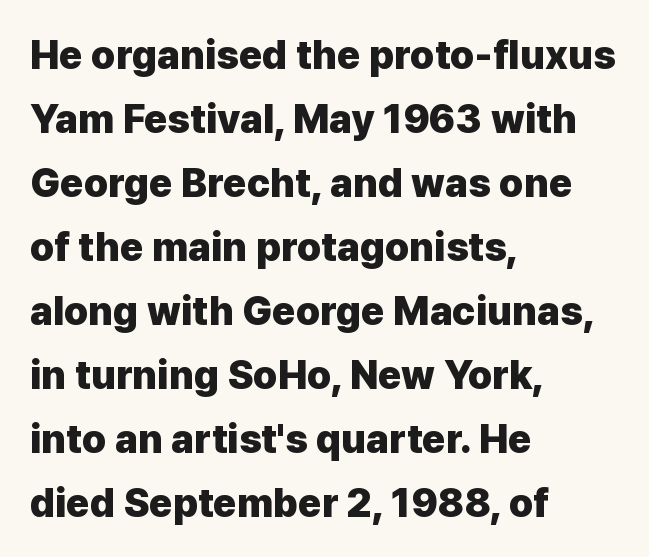
Each letter's strokes conclude bluntly, with no projecting serifs. The lines sit at an ordinary, default distance from one another. The sample has been set heavy, in full bold. The string is rendered with underlining switched off. Is there any slant? The stems are plumb. The type is set solid horizontally, with unmodified tracking.
